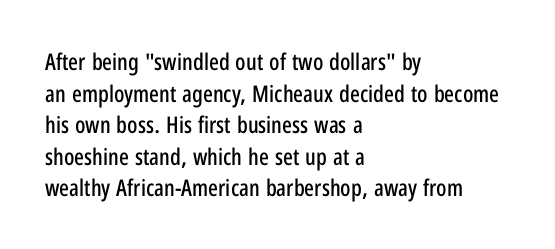
The image shows 23 px text type, upright; set left-aligned, normal line spacing (1.37x), normal letter spacing, not underlined.
